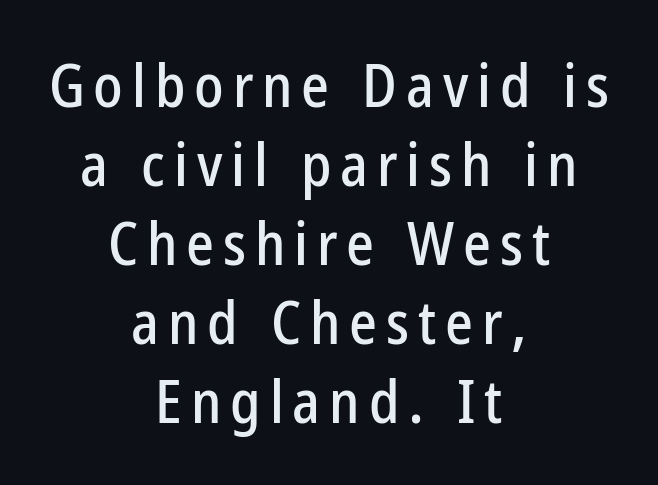
The image shows 59 px condensed sans-serif type, upright; set centered, normal line spacing (1.34x), not underlined; low stroke contrast and a medium x-height.
